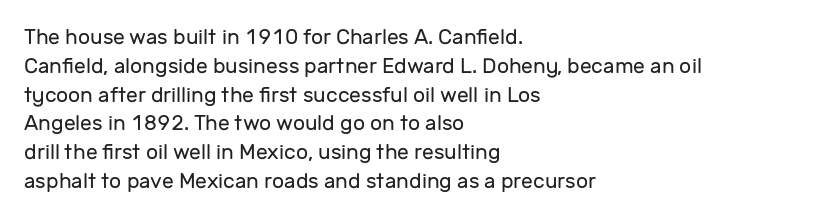
Q: Is the text bold? A: No.
Q: Is the text italic (slanted)? A: No, it is upright.
Q: Is the text underlined? A: No.
Q: How is the paragraph aligned? A: Left-aligned.
Q: Is the spacing between letters normal or unusually wide? A: Normal.
Q: Is the spacing between lines tight, normal or loose? A: Normal.
